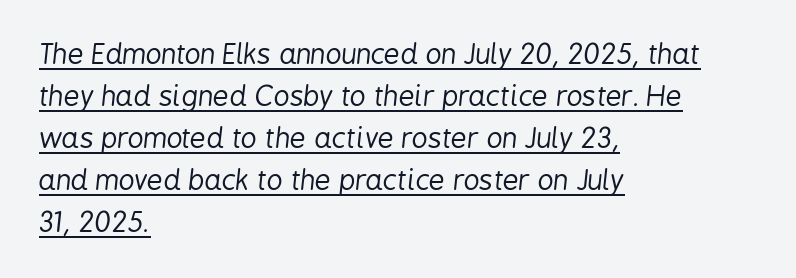
The paragraph has a hard left edge and a soft right edge. Unbolded letterforms with no extra heft. In terms of leading, this rendering sits right in the middle. Look at the tracking — it's just the regular setting, nothing added. The text carries the slant typical of an italic or oblique font. A typesetter would call this proportional, since set widths differ per character.
